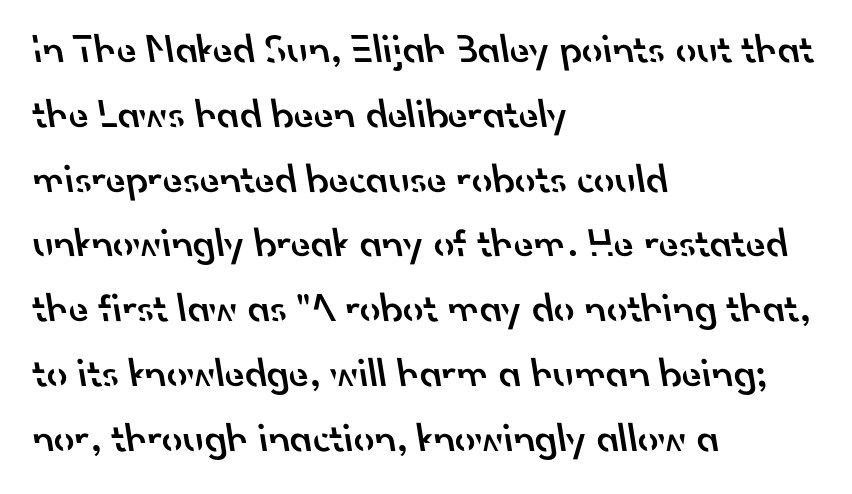
Q: Is the text bold? A: Semi-bold.
Q: Is the typeface a serif or a sans-serif typeface? A: Sans-serif.
Q: Is the text underlined? A: No.
Q: How is the paragraph aligned? A: Left-aligned.
Q: Is the spacing between letters normal or unusually wide? A: Normal.
Q: Is the spacing between lines tight, normal or loose? A: Normal.
Q: Width (condensed, normal, or wide)? A: Normal.
Q: Stroke contrast? A: Low.
Q: x-height? A: Small.
Q: Monospaced? A: No.
